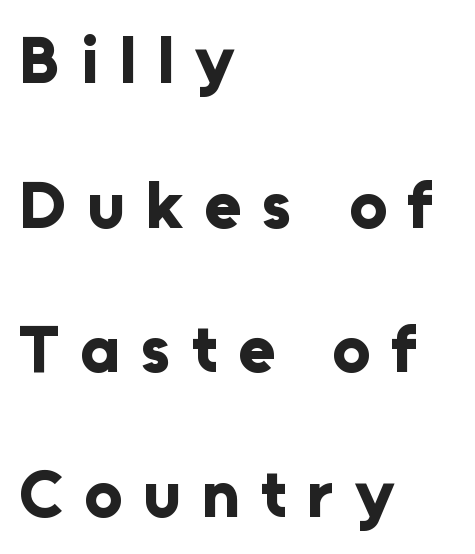
{"serif": "no", "italic": "no", "bold": "yes", "weight": "bold", "width": "normal", "stroke_contrast": "low", "x_height": "medium", "monospaced": "no", "underline": "no", "align": "left", "line_spacing": "loose", "line_spacing_ratio": 2.16, "letter_spacing": "wide", "letter_spacing_em": 0.31, "glyph_px": 67}
